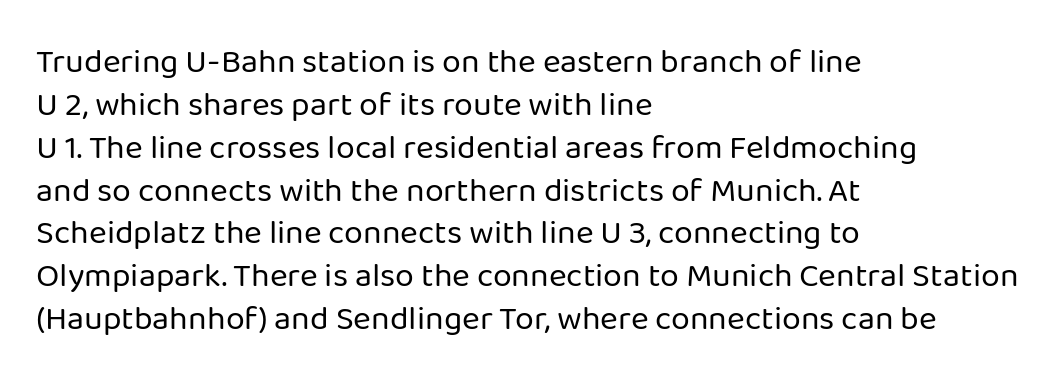
The letters advance in unequal steps, a hallmark of proportional type. Descender tails drop into unmarked territory. Leading matches the norm, producing a regular column. The lines are quadded left. The tracking reads as untouched default to a designer's eye. Are there feet on the stems? There aren't — it's a sans.
